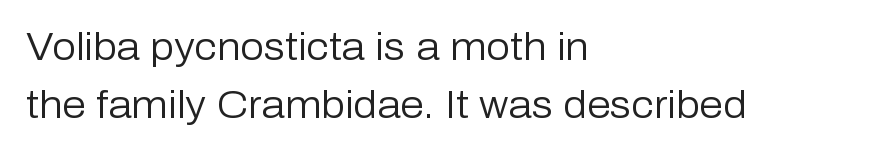
The lines in this sample share a left origin and differ only in where they stop. The face used here is a sans, in the tradition of grotesques and geometrics. This sample has the flowing, uneven cadence of proportional lettering. The strokes carry an ordinary text weight at most. The rows are spaced the way most documents space them.
